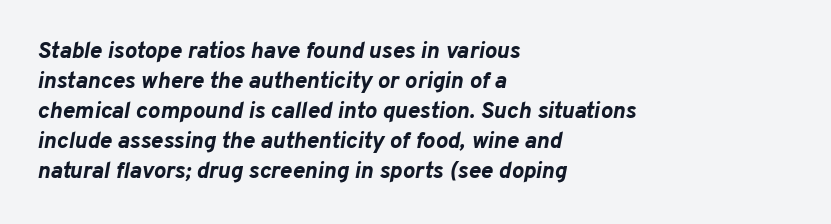
The image shows 23 px bold type, italic (leaning right); set left-aligned, normal line spacing (1.3x), normal letter spacing, not underlined.
